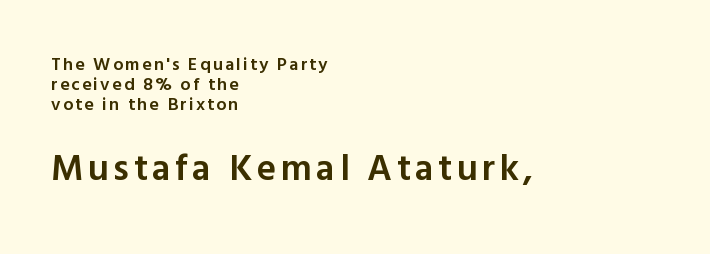
{"serif": "no", "italic": "no", "bold": "semi", "weight": "semibold", "width": "normal", "x_height": "medium", "monospaced": "no", "underline": "no", "align": "left", "line_spacing": "tight", "line_spacing_ratio": 1.11, "larger_block": "second", "size_ratio": 2.06, "glyph_px": 37}
